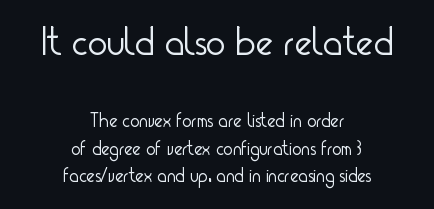
If you squint, the top block still reads clearly — it's the larger of the two. Heft: none added — not bold. Unlike italic type, these characters show no tilt at all. Here the glyphs are tracked normally, forming tight word shapes.
